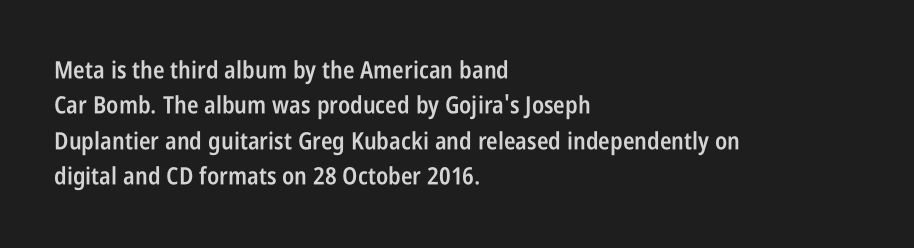
Q: Is the text bold? A: Semi-bold.
Q: Is the text italic (slanted)? A: No, it is upright.
Q: Is the text underlined? A: No.
Q: How is the paragraph aligned? A: Left-aligned.
Q: Is the spacing between letters normal or unusually wide? A: Normal.
Q: Is the spacing between lines tight, normal or loose? A: Normal.
